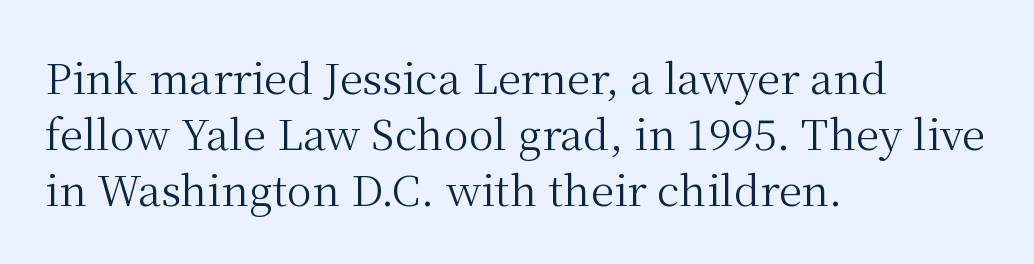
Summary of weight: not heavy and not bold. Does extra space separate the letters? No, they use regular spacing. The passage shown is typed in a proportional face where columns would drift. Line starts are locked; line ends wander.
